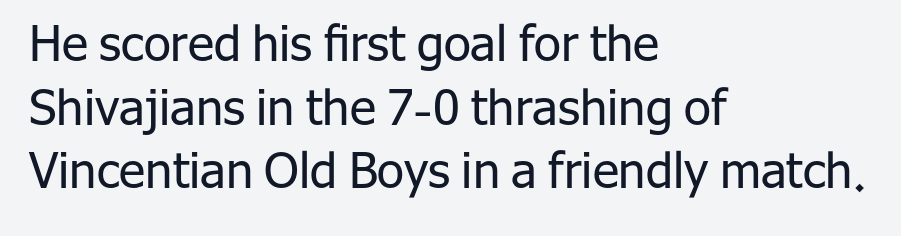
Q: Is the text bold? A: No.
Q: Is the text italic (slanted)? A: No, it is upright.
Q: Is the typeface a serif or a sans-serif typeface? A: Sans-serif.
Q: Is the text underlined? A: No.
Q: How is the paragraph aligned? A: Left-aligned.
Q: Is the spacing between letters normal or unusually wide? A: Normal.
Q: Is the spacing between lines tight, normal or loose? A: Normal.
Q: Width (condensed, normal, or wide)? A: Normal.
Q: Stroke contrast? A: Low.
Q: x-height? A: Medium.
Q: Monospaced? A: No.
